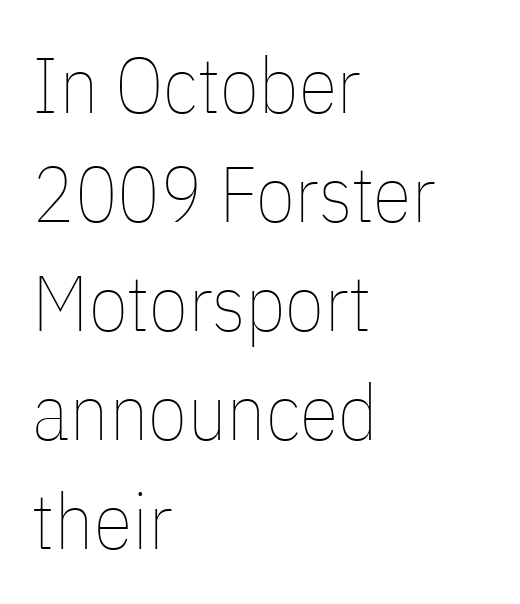
The axis of the letterforms is exactly vertical. This reads as an unemphasized weight, regular at the heaviest. The space beneath each line is pristine and unruled. Alignment: flush left.
